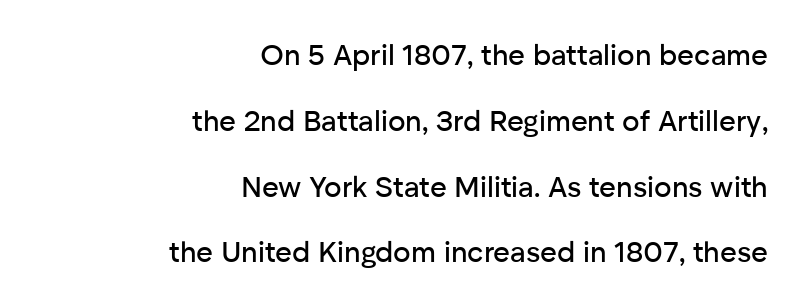
Q: Is the text italic (slanted)? A: No, it is upright.
Q: Is the typeface a serif or a sans-serif typeface? A: Sans-serif.
Q: Is the text underlined? A: No.
Q: How is the paragraph aligned? A: Right-aligned.
Q: Is the spacing between letters normal or unusually wide? A: Normal.
Q: Is the spacing between lines tight, normal or loose? A: Loose.
Q: Width (condensed, normal, or wide)? A: Normal.
Q: Stroke contrast? A: Low.
Q: x-height? A: Medium.
Q: Monospaced? A: No.
